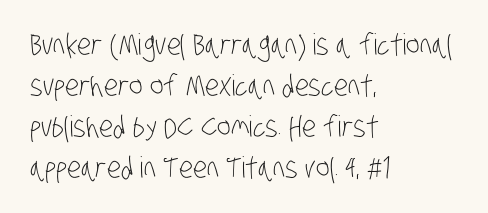
A normal amount of white space separates one row of letters from the next. Weight: not bold — regular or lighter. The strip under each line holds only bare page. Think of a printed novel: that variable character pitch is what you see here. The text block is weighted toward the left margin, trailing off unevenly rightward.
